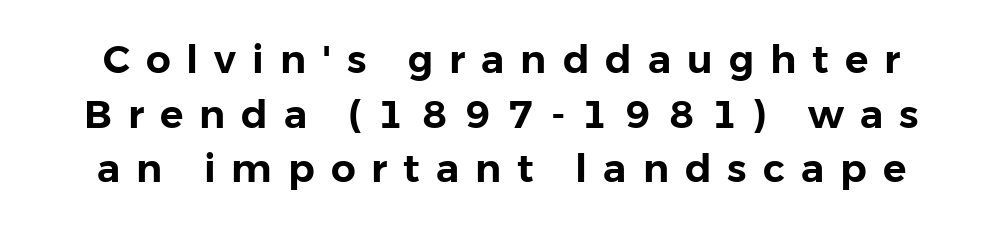
{"serif": "no", "italic": "no", "width": "normal", "stroke_contrast": "low", "x_height": "medium", "monospaced": "no", "underline": "no", "line_spacing": "normal", "line_spacing_ratio": 1.4, "letter_spacing": "wide", "letter_spacing_em": 0.41, "glyph_px": 39}
